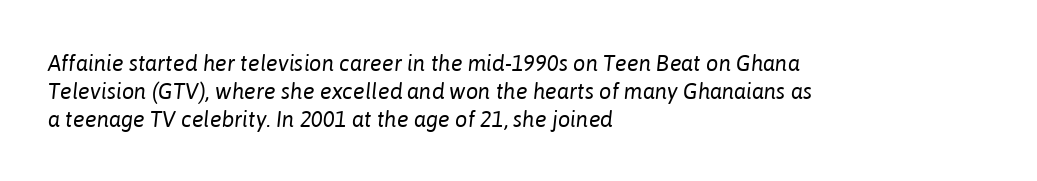
The image shows 22 px text type, italic (leaning right); set left-aligned, normal line spacing (1.27x), normal letter spacing, not underlined.
